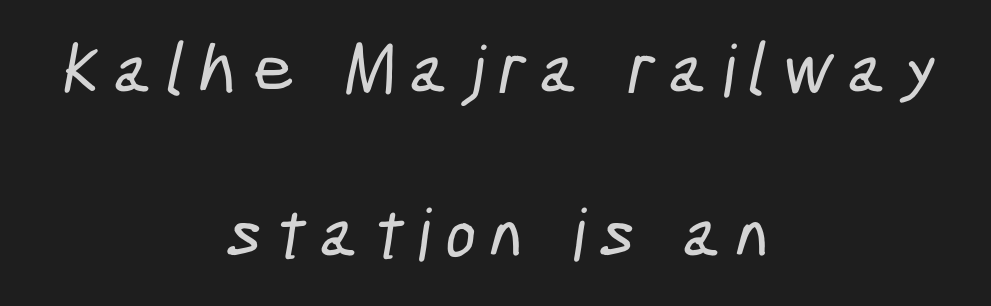
The image shows 72 px condensed sans-serif type; set centered, loose line spacing (2.28x), unusually wide letter spacing (+0.21 em), not underlined; low stroke contrast and a medium x-height.
